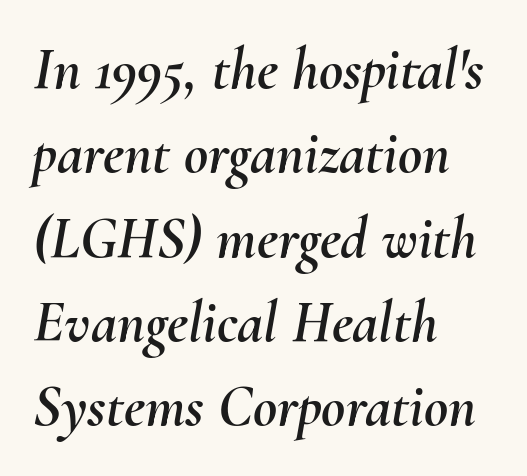
Q: Is the text italic (slanted)? A: Yes, it leans right by about 10 degrees.
Q: Is the text underlined? A: No.
Q: How is the paragraph aligned? A: Left-aligned.
Q: Is the spacing between letters normal or unusually wide? A: Normal.
Q: Is the spacing between lines tight, normal or loose? A: Normal.
Q: Width (condensed, normal, or wide)? A: Normal.
Q: Stroke contrast? A: Medium.
Q: x-height? A: Small.
Q: Monospaced? A: No.
